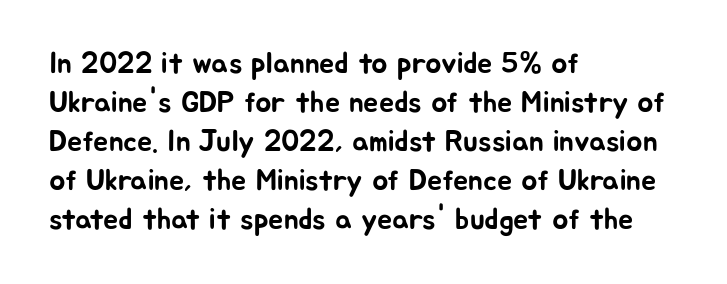
The image shows 30 px sans-serif type, upright; set left-aligned, normal line spacing (1.3x), normal letter spacing, not underlined; low stroke contrast and a medium x-height.
